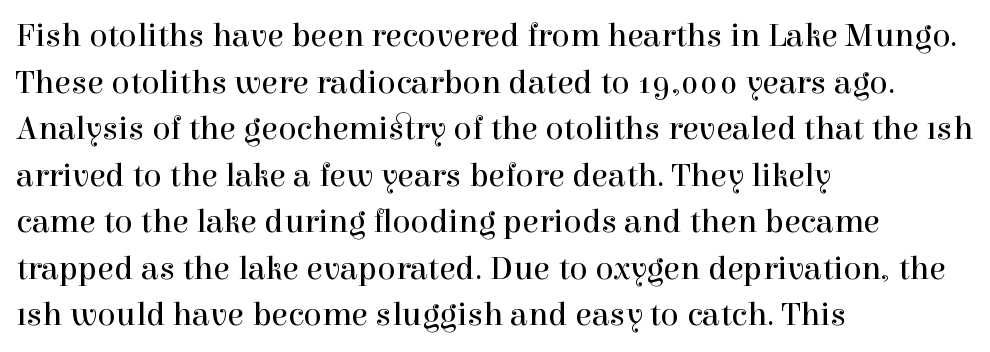
Q: Is the text bold? A: No.
Q: Is the text italic (slanted)? A: No, it is upright.
Q: Is the typeface a serif or a sans-serif typeface? A: Serif.
Q: Is the text underlined? A: No.
Q: How is the paragraph aligned? A: Left-aligned.
Q: Is the spacing between letters normal or unusually wide? A: Normal.
Q: Is the spacing between lines tight, normal or loose? A: Normal.
Q: Width (condensed, normal, or wide)? A: Normal.
Q: x-height? A: Medium.
Q: Monospaced? A: No.
